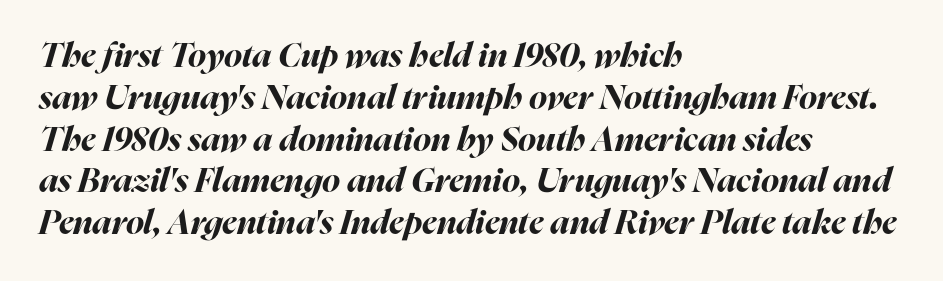
Q: Is the text bold? A: Yes.
Q: Is the text italic (slanted)? A: Yes, it leans right by about 16 degrees.
Q: Is the text underlined? A: No.
Q: How is the paragraph aligned? A: Left-aligned.
Q: Is the spacing between letters normal or unusually wide? A: Normal.
Q: Width (condensed, normal, or wide)? A: Normal.
Q: Stroke contrast? A: High.
Q: x-height? A: Medium.
Q: Monospaced? A: No.
